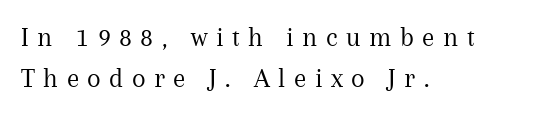
A typesetter would call this proportional, since set widths differ per character. This sample uses expanded letter spacing, leaving extra air between glyphs. Anything drawn beneath the words? Only blank space. The leading is moderate, giving the passage an even texture. Each line starts at the same left margin while the right side varies. Italic? Not at all — the glyphs are vertical.
